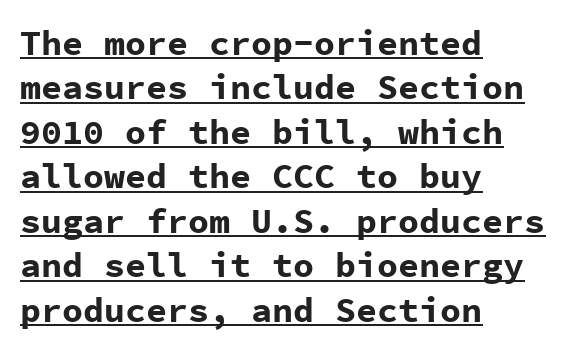
One glance says typical: line gaps are just what's usual. A continuous stroke trails under the words, as in a hyperlink. Here the designer chose a console-style face with uniform glyph widths. One-word summary of the alignment: left. Look at the bottom of the vertical strokes: they stop flat, with no serifs. This sample uses plain, unmodified letter spacing.
